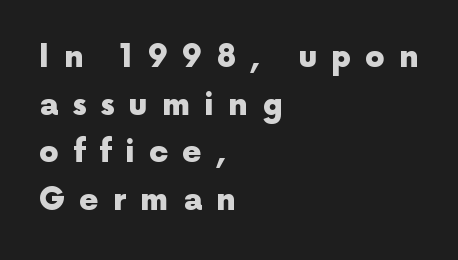
{"serif": "no", "italic": "no", "bold": "yes", "weight": "heavy", "width": "normal", "x_height": "medium", "monospaced": "no", "underline": "no", "align": "left", "line_spacing": "normal", "line_spacing_ratio": 1.54, "letter_spacing": "wide", "letter_spacing_em": 0.45, "glyph_px": 31}
